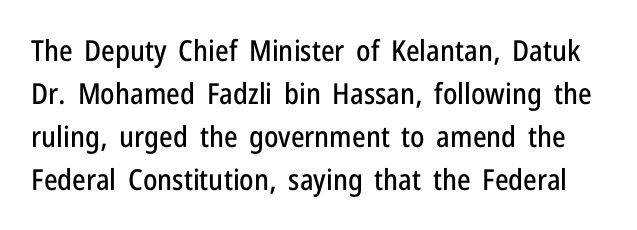
{"serif": "no", "italic": "no", "width": "condensed", "stroke_contrast": "low", "x_height": "medium", "monospaced": "no", "underline": "no", "line_spacing": "normal", "line_spacing_ratio": 1.48, "letter_spacing": "normal", "letter_spacing_em": 0.0, "glyph_px": 29}
